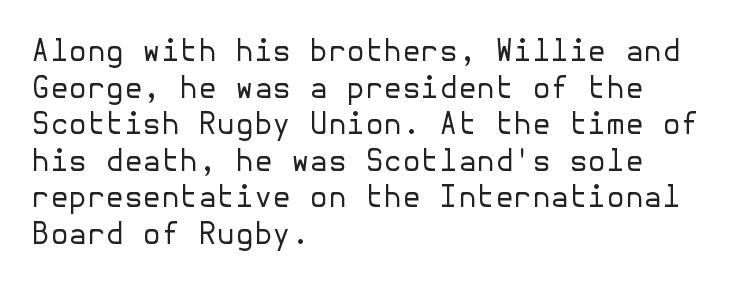
Vertical strokes here are truly vertical. Teacher's note: observe the even left margin — that is flush-left alignment. Any mark beneath the type? The region is blank. You can tell from the bare stems that sans-serif type was used. The face looks like a standard text weight, possibly lighter. Words appear dense and cohesive because spacing is normal.
